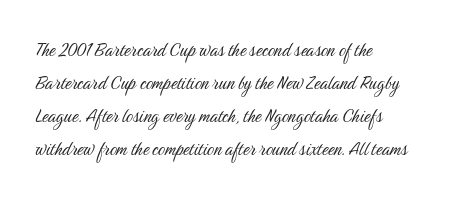
Q: Is the text bold? A: No.
Q: Is the text italic (slanted)? A: Yes.
Q: Is the text underlined? A: No.
Q: How is the paragraph aligned? A: Left-aligned.
Q: Is the spacing between letters normal or unusually wide? A: Normal.
Q: Is the spacing between lines tight, normal or loose? A: Normal.
